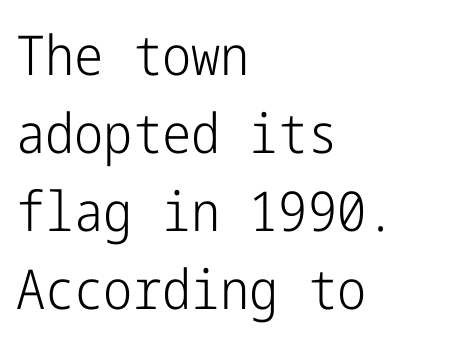
Each stroke keeps to a modest, everyday thickness or less. Beneath every word, the page is bare. Visually the block forms a straight wall on the left and a jagged coastline on the right. Nope, not italic — everything's standing straight. Look at the bottom of the vertical strokes: they stop flat, with no serifs.
